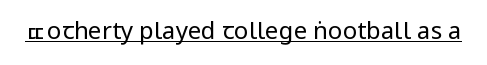
Q: Is the text bold? A: No.
Q: Is the text italic (slanted)? A: No, it is upright.
Q: Is the text underlined? A: Yes.
Q: Is the spacing between letters normal or unusually wide? A: Normal.
